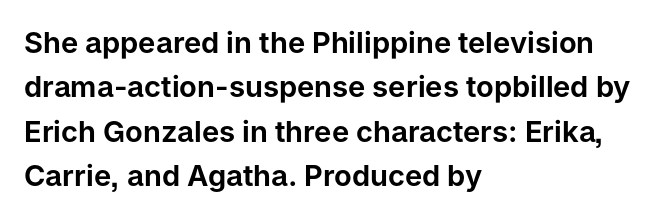
{"serif": "no", "italic": "no", "width": "normal", "stroke_contrast": "low", "x_height": "medium", "monospaced": "no", "underline": "no", "align": "left", "line_spacing": "normal", "line_spacing_ratio": 1.53, "letter_spacing": "normal", "letter_spacing_em": 0.0, "glyph_px": 29}
